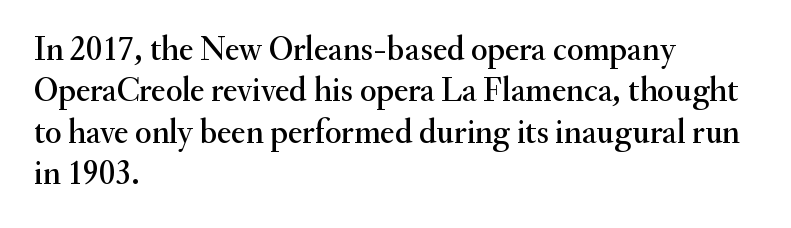
The image shows 34 px serif type, upright; set left-aligned, line spacing 1.22x, normal letter spacing, not underlined; medium stroke contrast and a small x-height.
